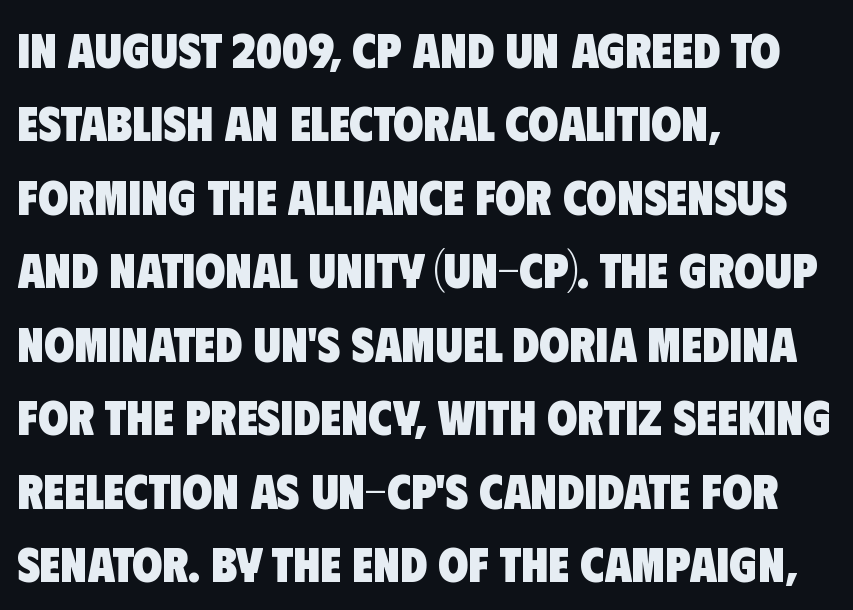
The image shows 49 px heavy, condensed sans-serif type; set left-aligned, normal line spacing (1.5x), normal letter spacing, not underlined; low stroke contrast and a large x-height.
